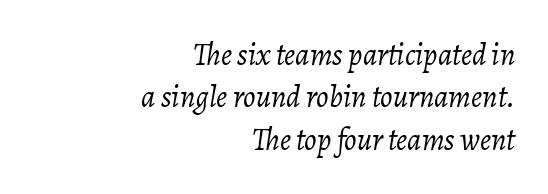
Q: Is the text bold? A: No.
Q: Is the text italic (slanted)? A: Yes, it leans right by about 7 degrees.
Q: Is the text underlined? A: No.
Q: How is the paragraph aligned? A: Right-aligned.
Q: Is the spacing between letters normal or unusually wide? A: Normal.
Q: Is the spacing between lines tight, normal or loose? A: Normal.
Q: Width (condensed, normal, or wide)? A: Normal.
Q: Stroke contrast? A: Low.
Q: x-height? A: Medium.
Q: Monospaced? A: No.
